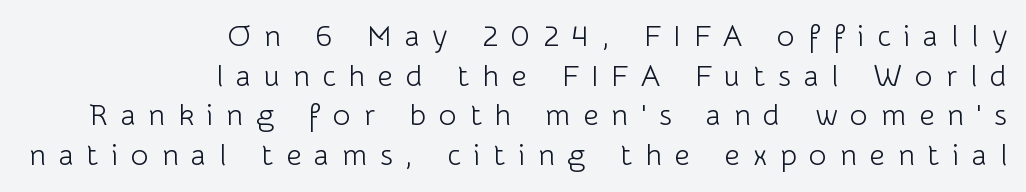
{"serif": "no", "italic": "no", "bold": "no", "weight": "light", "width": "normal", "stroke_contrast": "low", "x_height": "medium", "monospaced": "no", "underline": "no", "align": "right", "line_spacing": "normal", "line_spacing_ratio": 1.32, "letter_spacing": "wide", "letter_spacing_em": 0.43, "glyph_px": 30}
